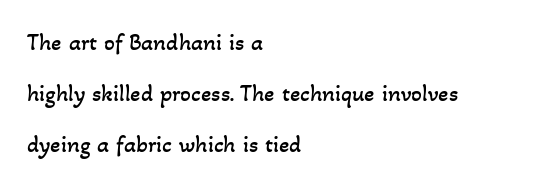
{"bold": "no", "underline": "no", "align": "left", "line_spacing": "loose", "line_spacing_ratio": 2.13, "letter_spacing": "normal", "letter_spacing_em": 0.0, "glyph_px": 24}
